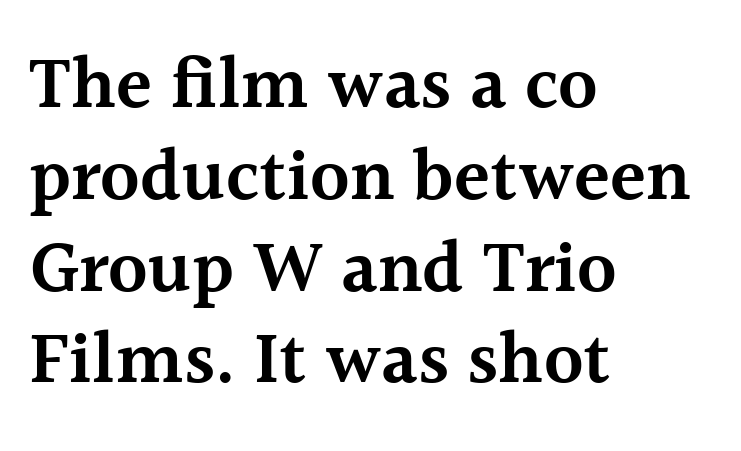
{"serif": "yes", "italic": "no", "bold": "semi", "weight": "semibold", "width": "normal", "x_height": "medium", "monospaced": "no", "underline": "no", "align": "left", "line_spacing_ratio": 1.24, "letter_spacing": "normal", "letter_spacing_em": 0.0, "glyph_px": 74}
